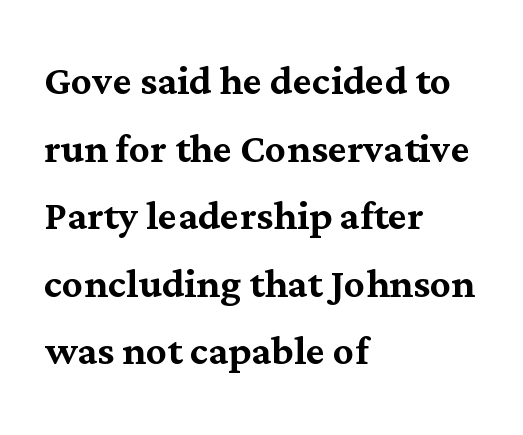
{"serif": "yes", "italic": "no", "width": "normal", "stroke_contrast": "medium", "x_height": "medium", "monospaced": "no", "underline": "no", "align": "left", "line_spacing": "normal", "line_spacing_ratio": 1.3, "letter_spacing": "normal", "letter_spacing_em": 0.0, "glyph_px": 52}
